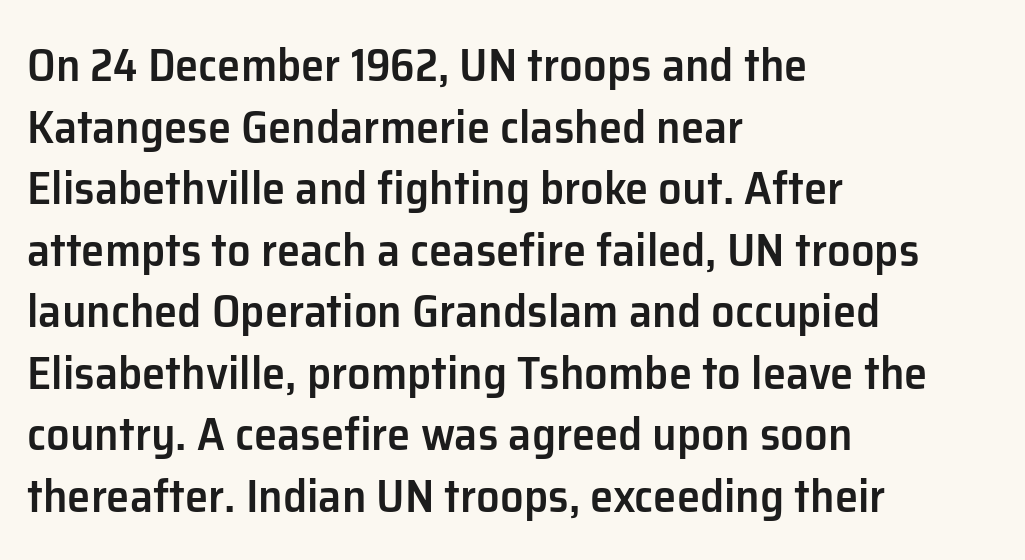
The image shows 47 px semibold sans-serif type, upright; set left-aligned, normal line spacing (1.31x), normal letter spacing, not underlined; low stroke contrast and a medium x-height.
